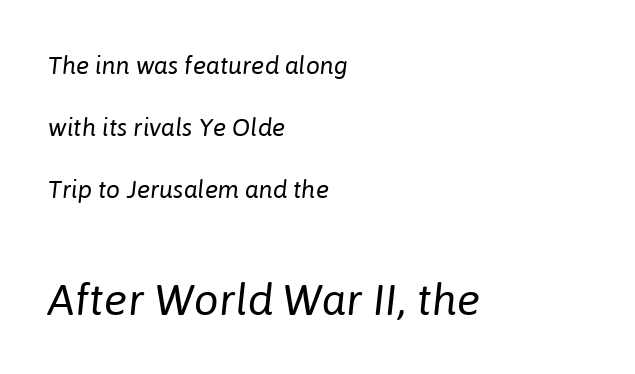
{"italic": "yes", "lean": "right", "slant_degrees": 6, "bold": "no", "weight": "regular", "width": "normal", "stroke_contrast": "low", "x_height": "medium", "monospaced": "no", "underline": "no", "align": "left", "line_spacing": "loose", "line_spacing_ratio": 2.49, "letter_spacing": "normal", "letter_spacing_em": 0.0, "larger_block": "second", "size_ratio": 1.76, "glyph_px": 44}
